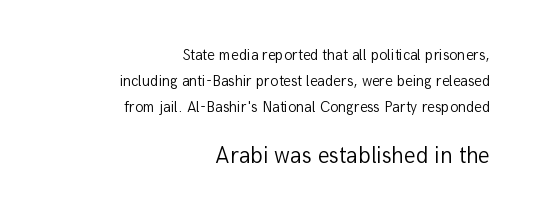
The later block is typeset at a bigger size than the earlier block. It's the straight-up-and-down kind of type. Characters follow at the spacing the type designer built in. The rendering anchors every line to the right-hand side. Descenders hang freely into open space.
